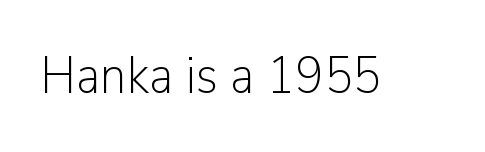
A bare baseline throughout the passage. No heavy texture on the line: the type isn't bold. The axis of the letterforms is exactly vertical. Is this a sans? Yes — the strokes have no serifs.
